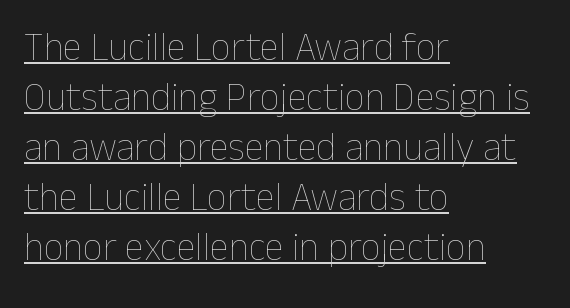
The letterforms sit at book weight or below. Does the leading feel generous? No, just average. A classic flush-left, rag-right setting is used for this passage. Inter-character spacing is left at the font's built-in metrics. Proportional: the letters do not fall into vertical columns.
